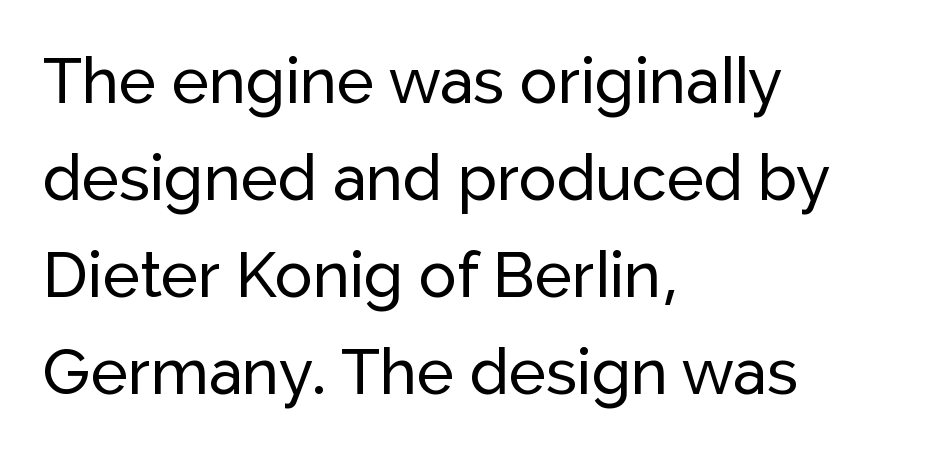
Q: Is the text italic (slanted)? A: No, it is upright.
Q: Is the typeface a serif or a sans-serif typeface? A: Sans-serif.
Q: Is the text underlined? A: No.
Q: How is the paragraph aligned? A: Left-aligned.
Q: Is the spacing between letters normal or unusually wide? A: Normal.
Q: Is the spacing between lines tight, normal or loose? A: Normal.
Q: Width (condensed, normal, or wide)? A: Normal.
Q: Stroke contrast? A: Low.
Q: x-height? A: Medium.
Q: Monospaced? A: No.
